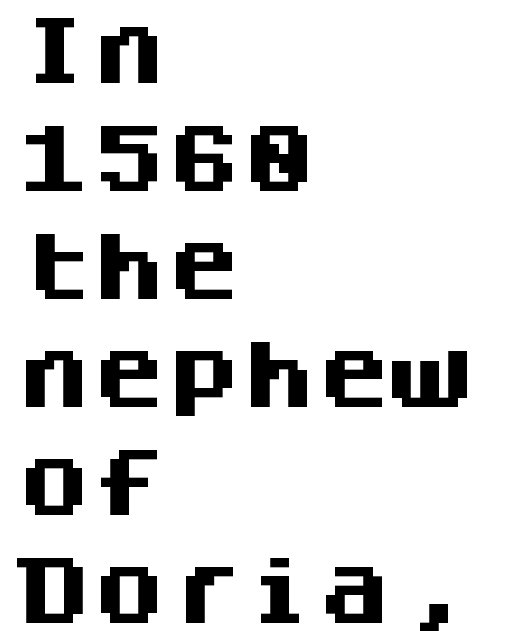
Q: Is the text bold? A: Yes.
Q: Is the text italic (slanted)? A: No, it is upright.
Q: Is the typeface a serif or a sans-serif typeface? A: Sans-serif.
Q: Is the text underlined? A: No.
Q: How is the paragraph aligned? A: Left-aligned.
Q: Is the spacing between letters normal or unusually wide? A: Normal.
Q: Is the spacing between lines tight, normal or loose? A: Normal.
Q: Width (condensed, normal, or wide)? A: Normal.
Q: Stroke contrast? A: Medium.
Q: x-height? A: Large.
Q: Monospaced? A: Yes.
